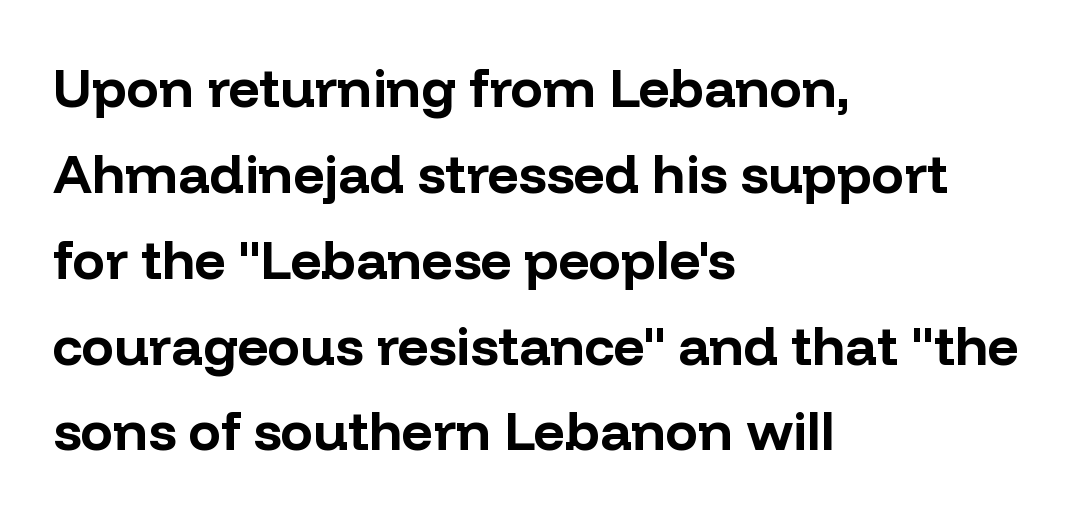
{"serif": "no", "italic": "no", "bold": "yes", "weight": "bold", "width": "normal", "stroke_contrast": "low", "x_height": "medium", "monospaced": "no", "underline": "no", "align": "left", "line_spacing": "normal", "line_spacing_ratio": 1.59, "letter_spacing": "normal", "letter_spacing_em": 0.0, "glyph_px": 54}
